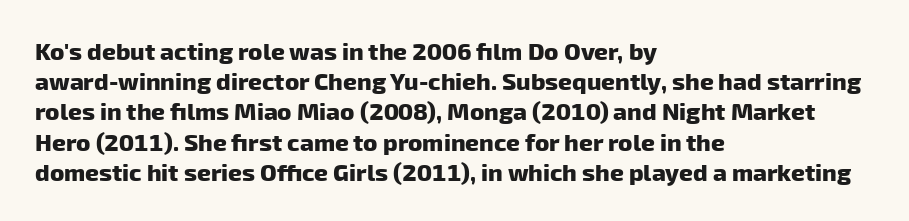
The image shows 24 px bold type; set left-aligned, normal line spacing (1.26x), normal letter spacing, not underlined.
